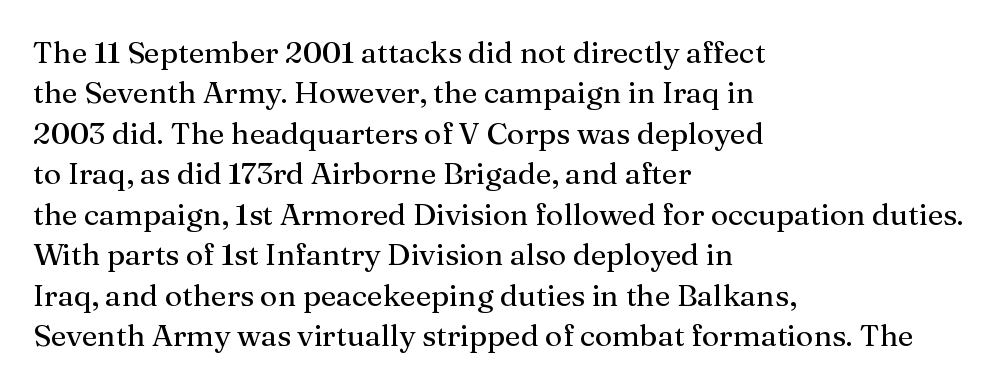
The image shows 30 px regular-weight serif type, upright; set left-aligned, normal line spacing (1.35x), normal letter spacing, not underlined; medium stroke contrast and a medium x-height.
